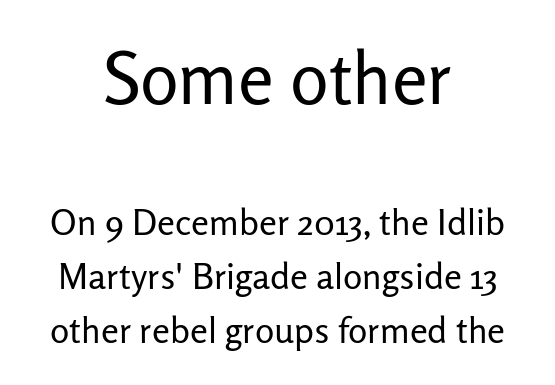
The image shows 72 px regular-weight sans-serif type, upright; set centered, normal line spacing (1.5x), normal letter spacing, not underlined; the first (top) block is 2.0x larger; low stroke contrast and a medium x-height.
